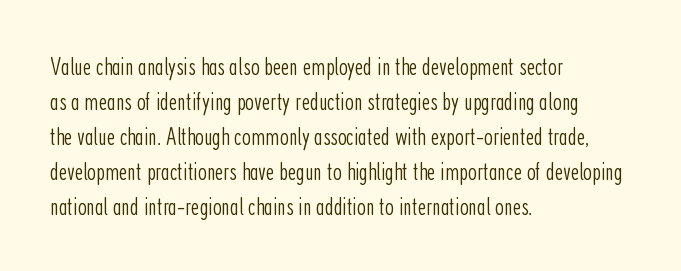
Q: Is the text bold? A: No.
Q: Is the text italic (slanted)? A: No, it is upright.
Q: Is the text underlined? A: No.
Q: How is the paragraph aligned? A: Left-aligned.
Q: Is the spacing between letters normal or unusually wide? A: Normal.
Q: Is the spacing between lines tight, normal or loose? A: Normal.
